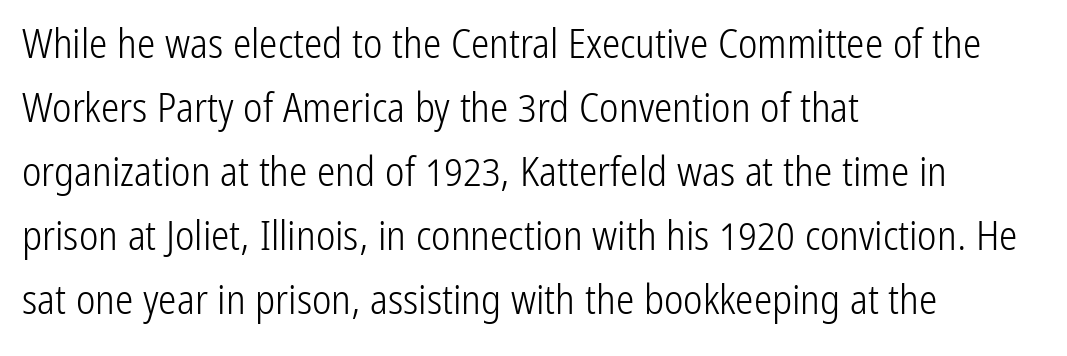
A classic flush-left, rag-right setting is used for this passage. The type family on display is of the sans-serif kind. Proportional: the letters do not fall into vertical columns. The specimen reads as upright at a glance. Type without underlining.
